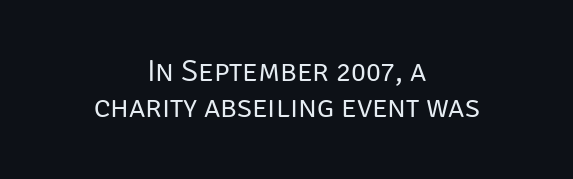
Q: Is the text bold? A: No.
Q: Is the text italic (slanted)? A: No, it is upright.
Q: Is the typeface a serif or a sans-serif typeface? A: Sans-serif.
Q: Is the text underlined? A: No.
Q: How is the paragraph aligned? A: Centered.
Q: Is the spacing between letters normal or unusually wide? A: Normal.
Q: Width (condensed, normal, or wide)? A: Normal.
Q: Stroke contrast? A: Low.
Q: x-height? A: Large.
Q: Monospaced? A: No.
